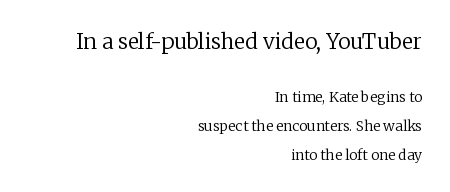
The image shows 21 px text type, upright; set right-aligned, loose line spacing (2.06x), normal letter spacing, not underlined; the first (top) block is 1.5x larger.
